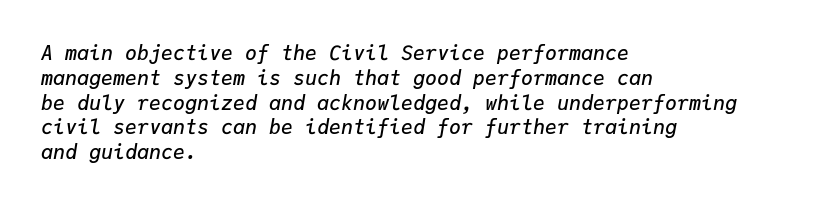
Q: Is the text bold? A: Semi-bold.
Q: Is the text italic (slanted)? A: Yes, it leans right by about 9 degrees.
Q: Is the text underlined? A: No.
Q: How is the paragraph aligned? A: Left-aligned.
Q: Is the spacing between letters normal or unusually wide? A: Normal.
